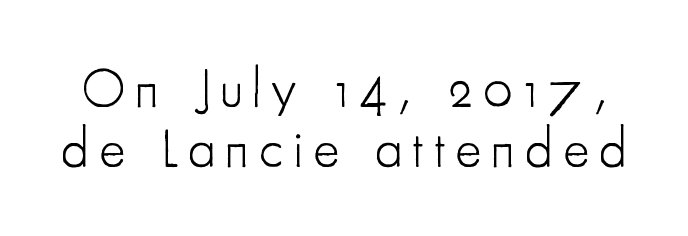
The image shows 55 px light, condensed sans-serif type, upright; set tight line spacing (1.1x), not underlined; low stroke contrast and a small x-height.
